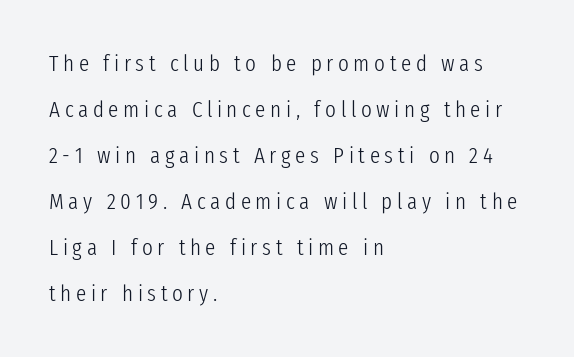
{"italic": "no", "bold": "no", "underline": "no", "align": "left", "line_spacing": "loose", "line_spacing_ratio": 2.0, "letter_spacing": "wide", "letter_spacing_em": 0.2, "glyph_px": 23}
